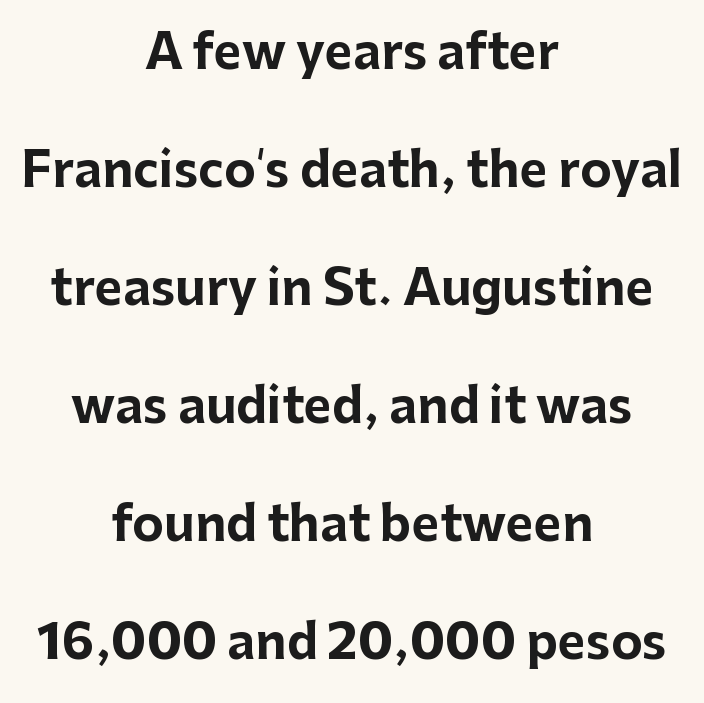
The passage shown is not underscored anywhere. Weight: bold. Does the leading feel generous? Absolutely, it's lavish. The lines are quadded center.
